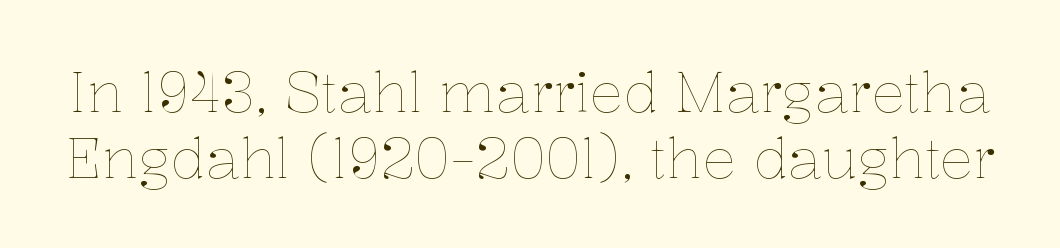
The rendering keeps characters at their native spacing. Descenders hang freely into open space. These lines were composed using upright roman letters. Spacing verdict: proportional, widths tailored to each character. Counters stay open thanks to moderate or lighter strokes.
